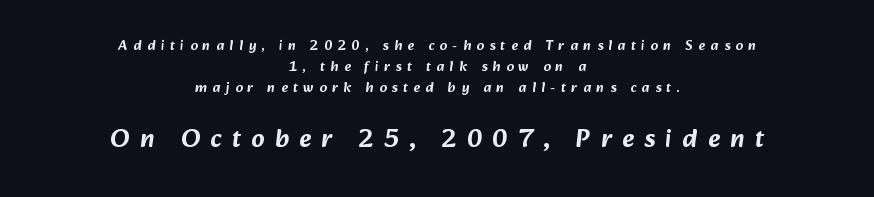
The image shows 26 px text type; set centered, normal line spacing (1.5x), unusually wide letter spacing (+0.4 em), not underlined; the second (bottom) block is 1.86x larger.
